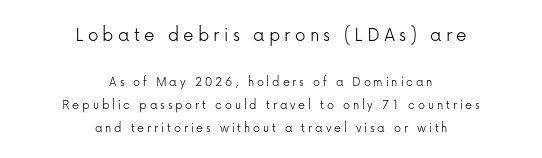
The image shows 21 px text type, upright; set centered, normal line spacing (1.66x), unusually wide letter spacing (+0.2 em), not underlined; the first (top) block is 1.5x larger.
